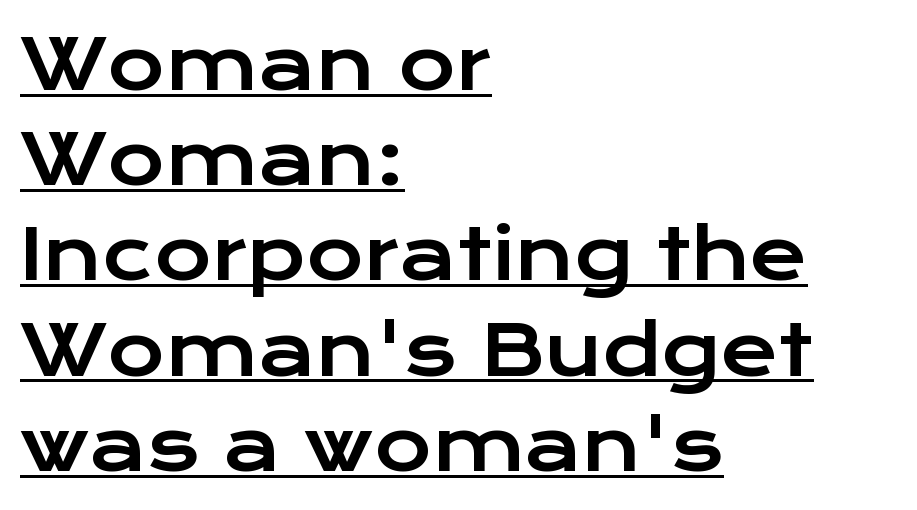
{"serif": "no", "italic": "no", "width": "wide", "stroke_contrast": "low", "x_height": "medium", "monospaced": "no", "underline": "yes", "align": "left", "line_spacing": "normal", "line_spacing_ratio": 1.36, "letter_spacing": "normal", "letter_spacing_em": 0.0, "glyph_px": 70}
